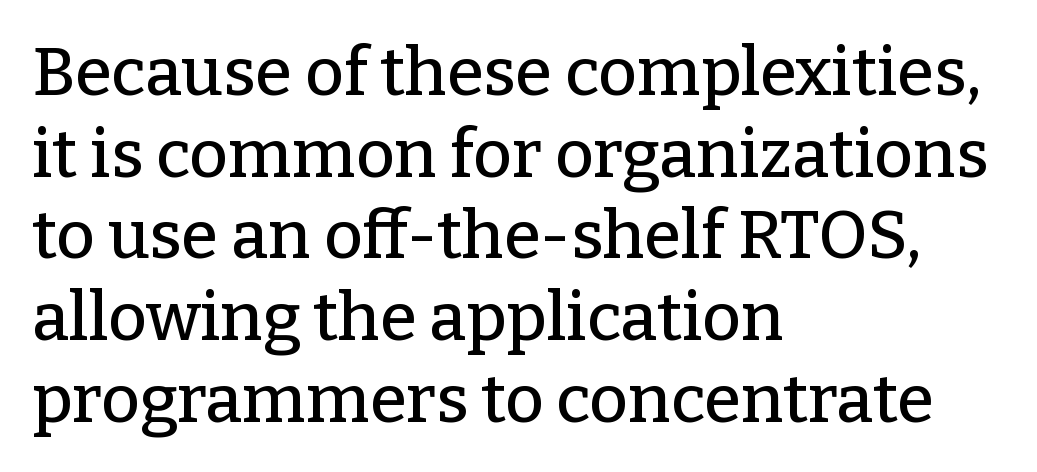
In CSS terms this would be text-align: left. Examine the stroke ends and you'll spot serifs. Caption: standard tracking, unaltered. Every character sits straight up, as roman type does. Rule under the text: the space is simply empty. Do the characters align in a grid? No, the font is proportional.
